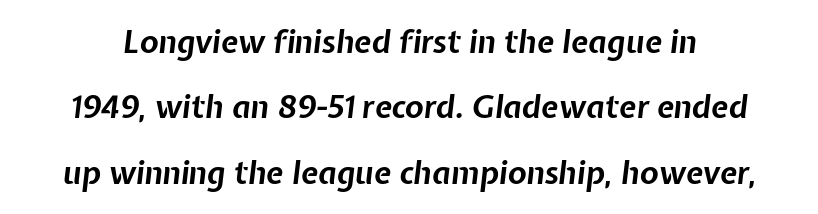
Q: Is the text bold? A: Yes.
Q: Is the text italic (slanted)? A: Yes, it leans right by about 7 degrees.
Q: Is the text underlined? A: No.
Q: Is the spacing between letters normal or unusually wide? A: Normal.
Q: Is the spacing between lines tight, normal or loose? A: Loose.
Q: Width (condensed, normal, or wide)? A: Normal.
Q: Stroke contrast? A: Low.
Q: x-height? A: Medium.
Q: Monospaced? A: No.
